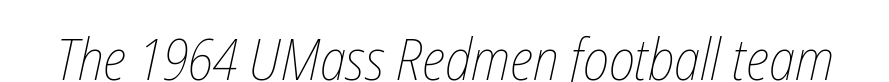
Q: Is the text bold? A: No.
Q: Is the text underlined? A: No.
Q: Is the spacing between letters normal or unusually wide? A: Normal.
Q: Width (condensed, normal, or wide)? A: Condensed.
Q: Stroke contrast? A: Low.
Q: x-height? A: Medium.
Q: Monospaced? A: No.
